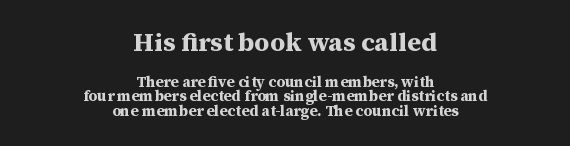
Q: Is the text bold? A: Yes.
Q: Is the text italic (slanted)? A: No, it is upright.
Q: Is the text underlined? A: No.
Q: How is the paragraph aligned? A: Centered.
Q: Is the spacing between letters normal or unusually wide? A: Normal.
Q: Is the spacing between lines tight, normal or loose? A: Tight.
Q: Which block of text is set in a larger size, the first (top) or the second (bottom)? A: The first (top) one.
